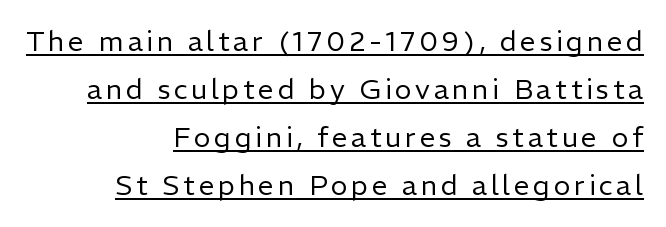
{"serif": "no", "italic": "no", "bold": "no", "weight": "regular", "width": "normal", "stroke_contrast": "low", "x_height": "medium", "monospaced": "no", "underline": "yes", "align": "right", "line_spacing_ratio": 1.72, "glyph_px": 28}
